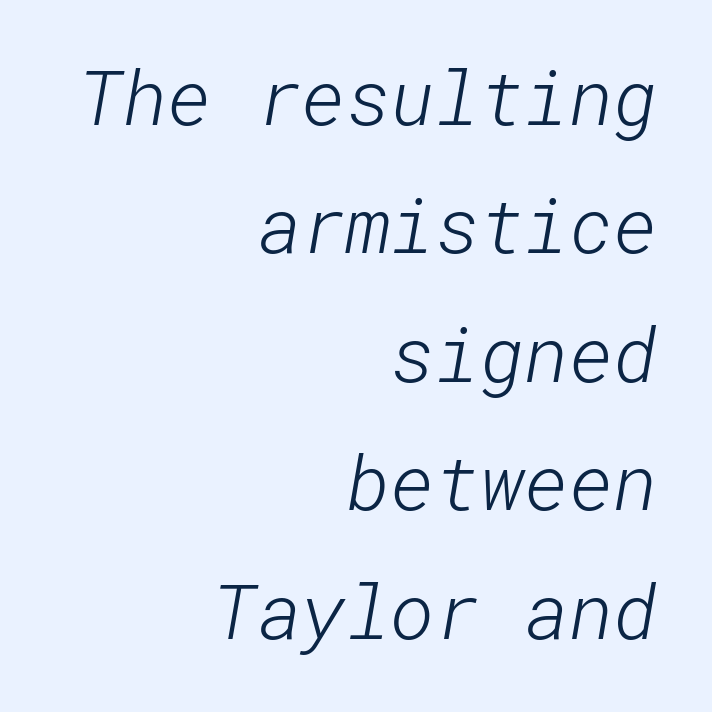
Note: no serifs on the glyphs. Does extra space separate the letters? No, they use regular spacing. The compositor pushed each line to the right boundary. The letters look calm and open, with moderate or lighter stems. Clear beneath every line of the passage.
